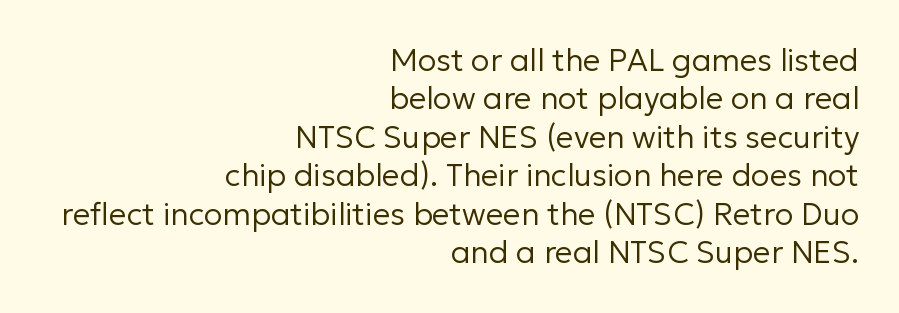
Unmarked baselines from the first word to the last. Think of a printed novel: that variable character pitch is what you see here. Each letter's strokes conclude bluntly, with no projecting serifs. Leftover space on each line is placed entirely before the opening word. What stands out about the letter spacing? Nothing — it is the standard amount. Heft: none added — not bold.
